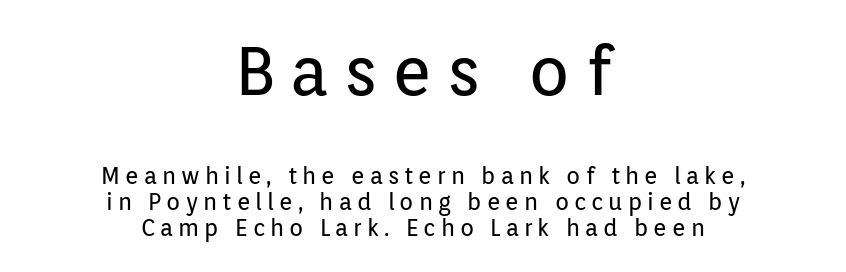
The image shows 68 px regular-weight sans-serif type, upright; set centered, tight line spacing (1.14x), unusually wide letter spacing (+0.22 em), not underlined; the first (top) block is 2.96x larger; low stroke contrast and a medium x-height.
